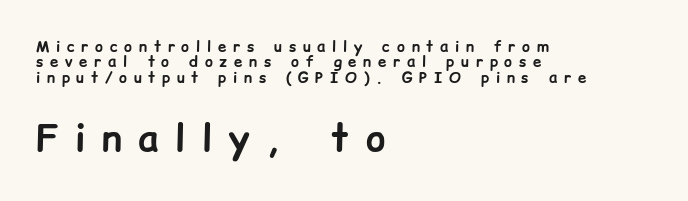
The image shows 37 px bold sans-serif type, upright; set left-aligned, tight line spacing (1.02x), unusually wide letter spacing (+0.45 em), not underlined; the second (bottom) block is 2.47x larger; low stroke contrast and a medium x-height.
